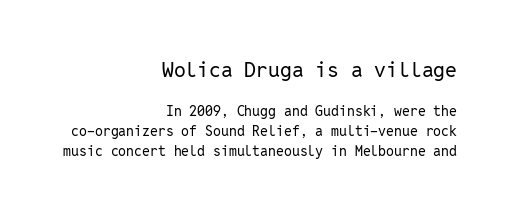
The image shows 21 px text type, upright; set right-aligned, normal line spacing (1.41x), normal letter spacing, not underlined; the first (top) block is 1.5x larger.
